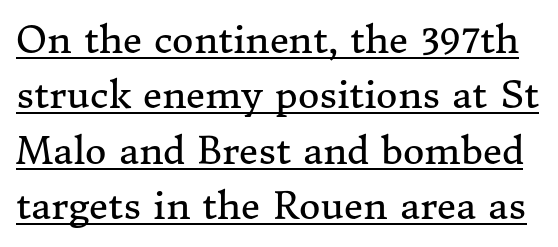
{"serif": "yes", "italic": "no", "bold": "no", "weight": "regular", "width": "normal", "stroke_contrast": "medium", "x_height": "medium", "monospaced": "no", "underline": "yes", "line_spacing": "normal", "line_spacing_ratio": 1.5, "letter_spacing": "normal", "letter_spacing_em": 0.0, "glyph_px": 37}
